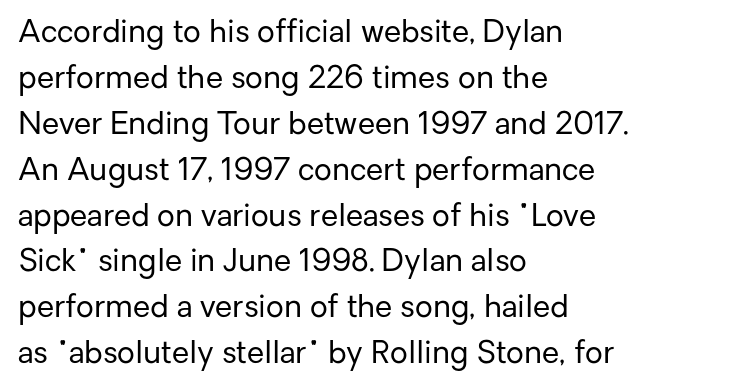
The image shows 31 px regular-weight sans-serif type, upright; set left-aligned, normal line spacing (1.48x), normal letter spacing, not underlined; low stroke contrast and a medium x-height.
